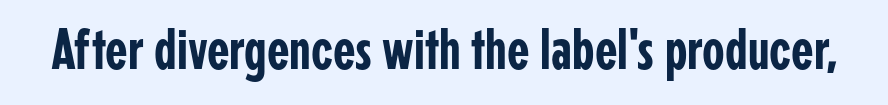
Q: Is the text italic (slanted)? A: No, it is upright.
Q: Is the typeface a serif or a sans-serif typeface? A: Sans-serif.
Q: Is the text underlined? A: No.
Q: Is the spacing between letters normal or unusually wide? A: Normal.
Q: Width (condensed, normal, or wide)? A: Condensed.
Q: Stroke contrast? A: Low.
Q: x-height? A: Medium.
Q: Monospaced? A: No.
